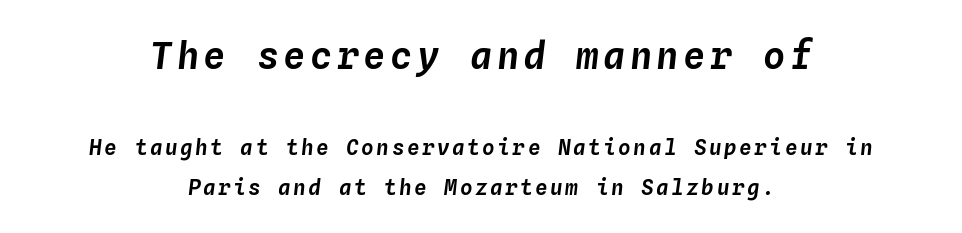
The face used here is monospaced, like something from a code editor. These lines are centered, leaving both edges ragged. Students, observe: this is what heavily led, spacious text looks like. The words here are not underlined. Size hierarchy here favors the leading block over the trailing one.
